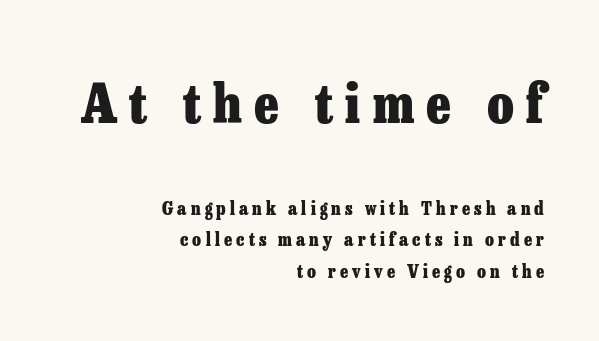
The image shows 54 px heavy serif type, upright; set right-aligned, line spacing 1.74x, unusually wide letter spacing (+0.23 em), not underlined; the first (top) block is 3.0x larger; low stroke contrast and a medium x-height.
